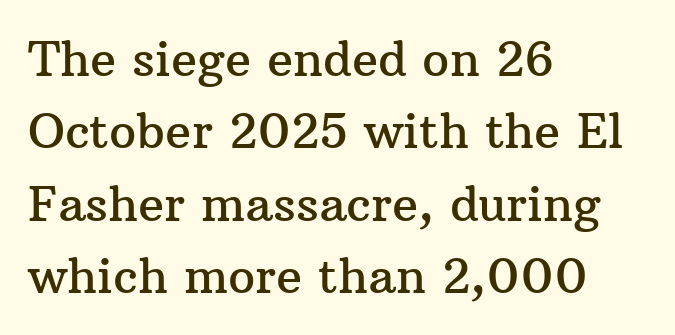
The image shows 48 px serif type, upright; set left-aligned, normal line spacing (1.51x), normal letter spacing, not underlined; medium stroke contrast and a medium x-height.
